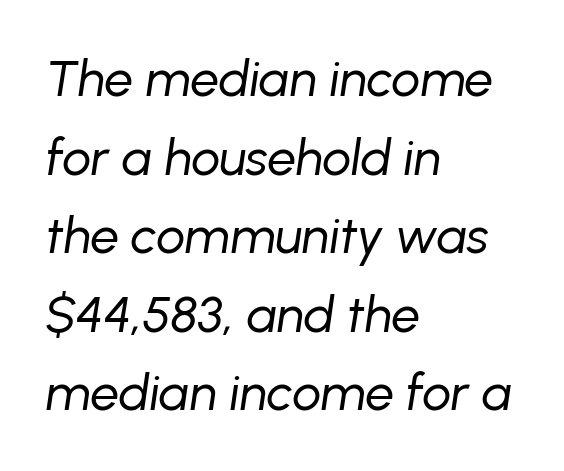
{"italic": "yes", "lean": "right", "slant_degrees": 8, "bold": "no", "weight": "regular", "width": "normal", "stroke_contrast": "low", "x_height": "medium", "monospaced": "no", "underline": "no", "align": "left", "line_spacing": "normal", "line_spacing_ratio": 1.54, "letter_spacing": "normal", "letter_spacing_em": 0.0, "glyph_px": 51}
